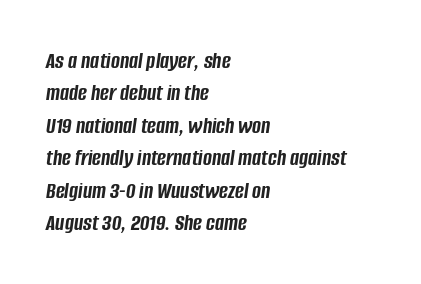
{"italic": "yes", "lean": "right", "slant_degrees": 8, "bold": "yes", "underline": "no", "align": "left", "line_spacing": "normal", "line_spacing_ratio": 1.35, "letter_spacing": "normal", "letter_spacing_em": 0.0, "glyph_px": 24}
